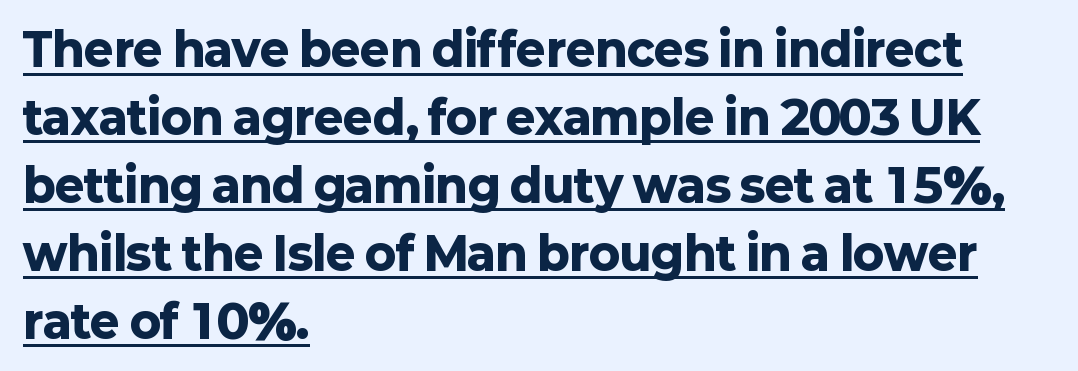
What weight is shown? A full bold with thick strokes. Compared with a centered layout, this one pins lines to the left instead. In designer terms, the underline attribute is active on this setting. Regarding leading, the lines here are spaced in the standard way. Notice how the stems are strictly vertical — no italics here. The type is set solid horizontally, with unmodified tracking.
